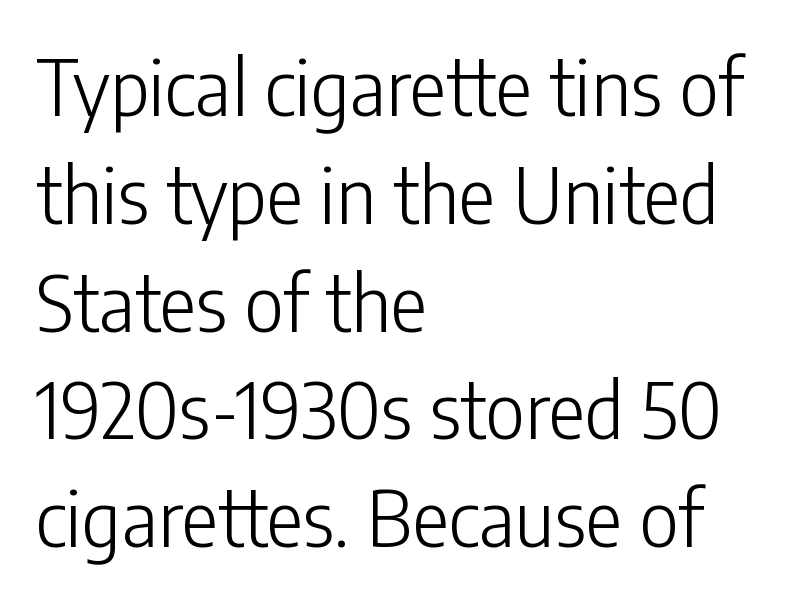
{"serif": "no", "italic": "no", "bold": "no", "weight": "light", "width": "condensed", "stroke_contrast": "low", "x_height": "medium", "monospaced": "no", "underline": "no", "align": "left", "line_spacing": "normal", "line_spacing_ratio": 1.4, "letter_spacing": "normal", "letter_spacing_em": 0.0, "glyph_px": 77}
